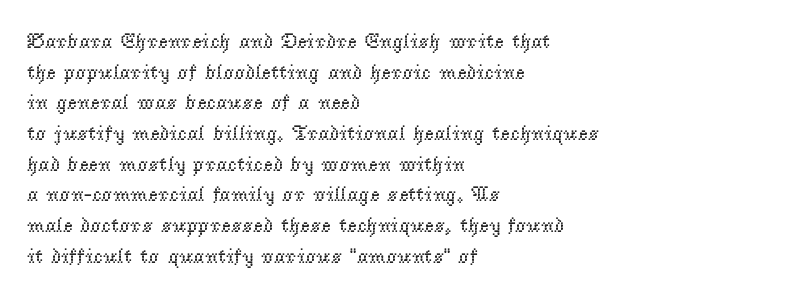
The strip under each line holds only bare page. The lines in this sample share a left origin and differ only in where they stop. The block of text has a typical density, with ordinary space between rows. A typesetter would call this zero additional tracking. Each stroke keeps to a modest, everyday thickness or less. Style check: upright.
